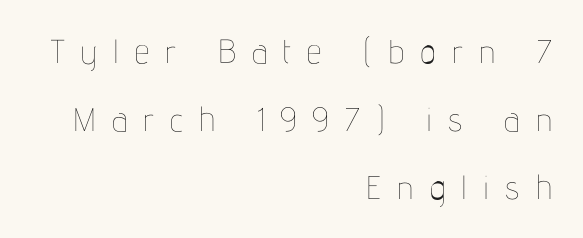
The image shows 33 px thin, condensed type, upright; set right-aligned, loose line spacing (2.06x), unusually wide letter spacing (+0.49 em), not underlined; low stroke contrast and a medium x-height.
